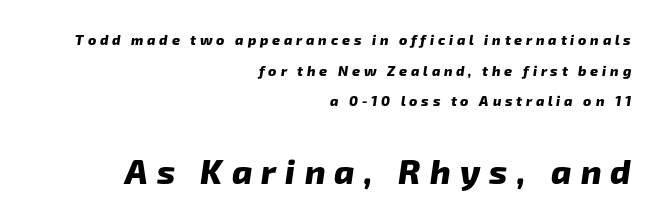
{"serif": "no", "bold": "yes", "weight": "heavy", "width": "normal", "stroke_contrast": "low", "x_height": "medium", "monospaced": "no", "underline": "no", "align": "right", "line_spacing": "loose", "line_spacing_ratio": 2.18, "letter_spacing": "wide", "letter_spacing_em": 0.27, "larger_block": "second", "size_ratio": 2.43, "glyph_px": 34}
